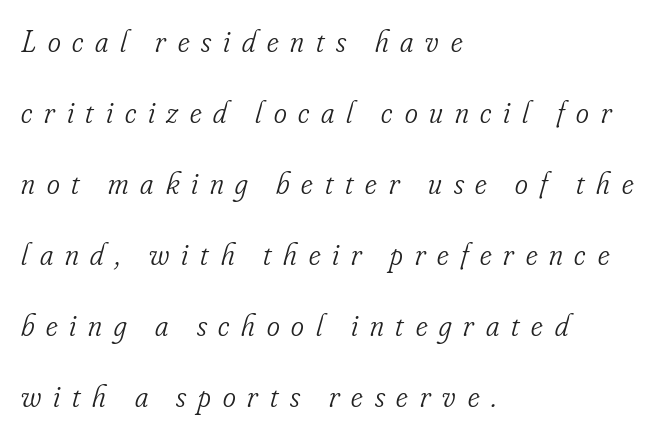
{"serif": "yes", "italic": "yes", "lean": "right", "slant_degrees": 16, "bold": "no", "weight": "light", "width": "condensed", "stroke_contrast": "low", "x_height": "small", "monospaced": "no", "underline": "no", "align": "left", "line_spacing": "loose", "line_spacing_ratio": 2.29, "letter_spacing": "wide", "letter_spacing_em": 0.38, "glyph_px": 31}
